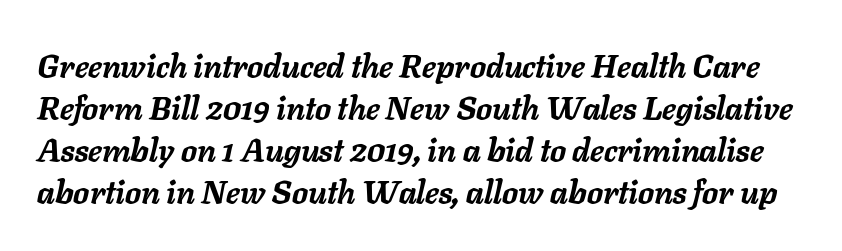
The image shows 32 px semibold type, italic (leaning right); set normal line spacing (1.31x), normal letter spacing, not underlined; low stroke contrast and a medium x-height.
